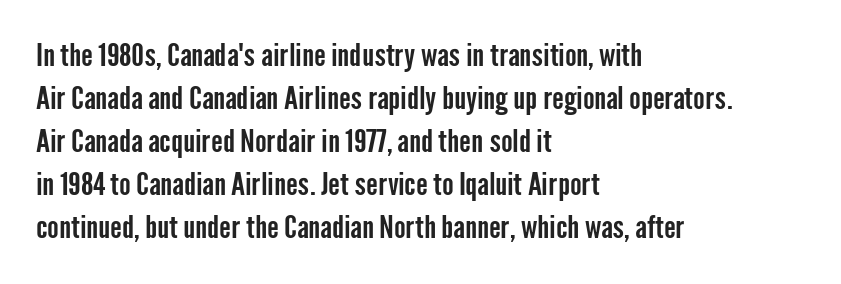
The image shows 31 px condensed sans-serif type, upright; set left-aligned, normal line spacing (1.39x), normal letter spacing, not underlined; low stroke contrast and a medium x-height.
